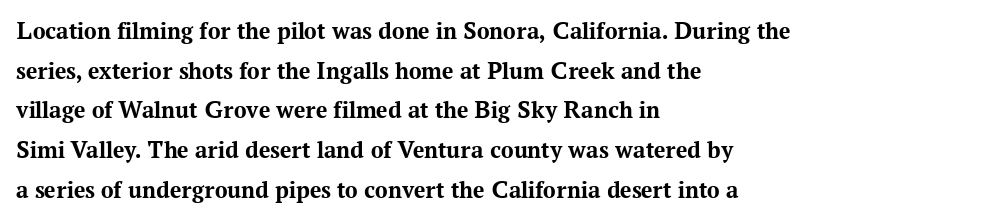
{"italic": "no", "bold": "yes", "underline": "no", "align": "left", "line_spacing": "normal", "line_spacing_ratio": 1.59, "letter_spacing": "normal", "letter_spacing_em": 0.0, "glyph_px": 25}
